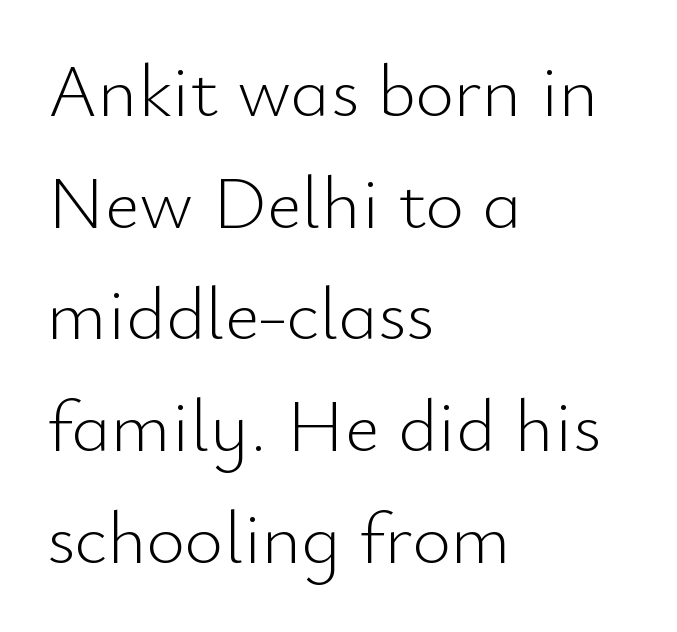
Q: Is the text bold? A: No.
Q: Is the text italic (slanted)? A: No, it is upright.
Q: Is the typeface a serif or a sans-serif typeface? A: Sans-serif.
Q: Is the text underlined? A: No.
Q: How is the paragraph aligned? A: Left-aligned.
Q: Is the spacing between letters normal or unusually wide? A: Normal.
Q: Is the spacing between lines tight, normal or loose? A: Normal.
Q: Width (condensed, normal, or wide)? A: Normal.
Q: Stroke contrast? A: Low.
Q: x-height? A: Small.
Q: Monospaced? A: No.
